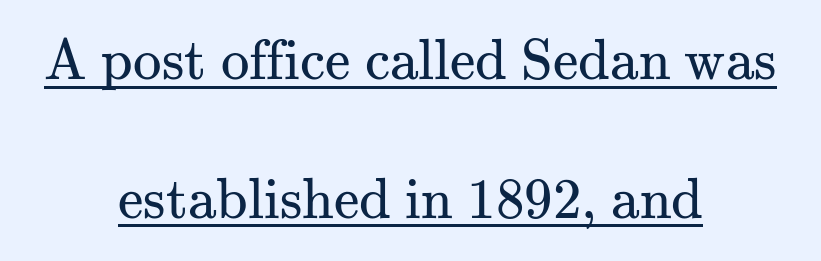
Q: Is the text bold? A: No.
Q: Is the text italic (slanted)? A: No, it is upright.
Q: Is the typeface a serif or a sans-serif typeface? A: Serif.
Q: Is the text underlined? A: Yes.
Q: How is the paragraph aligned? A: Centered.
Q: Is the spacing between letters normal or unusually wide? A: Normal.
Q: Is the spacing between lines tight, normal or loose? A: Loose.
Q: Width (condensed, normal, or wide)? A: Normal.
Q: Stroke contrast? A: Medium.
Q: x-height? A: Small.
Q: Monospaced? A: No.
